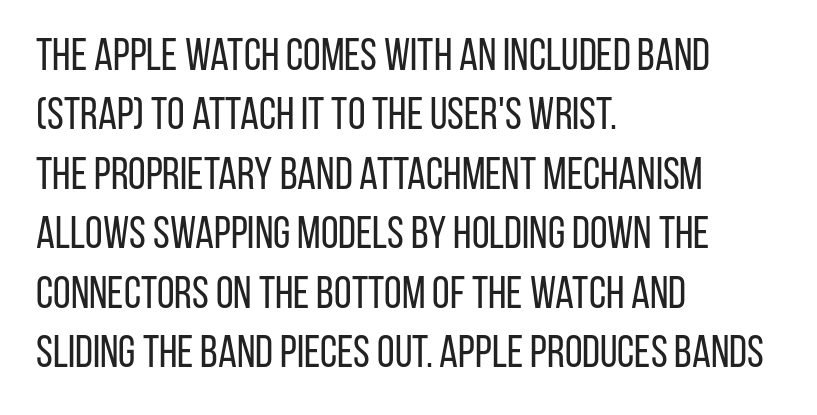
Q: Is the text bold? A: No.
Q: Is the text italic (slanted)? A: No, it is upright.
Q: Is the typeface a serif or a sans-serif typeface? A: Sans-serif.
Q: Is the text underlined? A: No.
Q: How is the paragraph aligned? A: Left-aligned.
Q: Is the spacing between letters normal or unusually wide? A: Normal.
Q: Is the spacing between lines tight, normal or loose? A: Normal.
Q: Width (condensed, normal, or wide)? A: Condensed.
Q: Stroke contrast? A: Low.
Q: x-height? A: Large.
Q: Monospaced? A: No.
